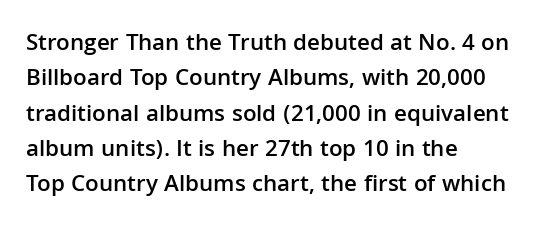
A fair bit of extra ink — the face is semibold, not bold. A roman cut, with each character standing at attention. The ragged edge is on the right, which tells us the setting is flush left. Leading: standard. The area under the type is left untouched.
